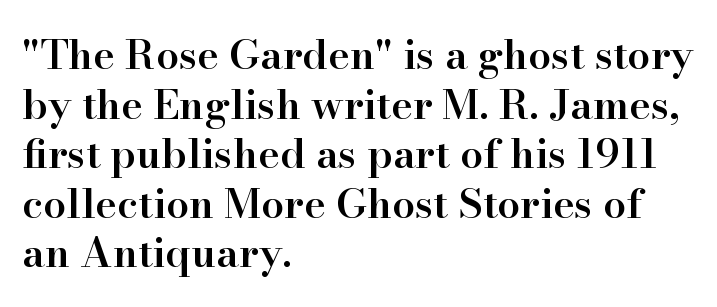
{"serif": "yes", "italic": "no", "bold": "semi", "weight": "semibold", "width": "normal", "stroke_contrast": "high", "x_height": "small", "monospaced": "no", "underline": "no", "align": "left", "line_spacing_ratio": 1.21, "letter_spacing": "normal", "letter_spacing_em": 0.0, "glyph_px": 41}
